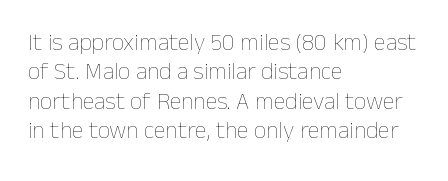
The image shows 24 px text type, upright; set left-aligned, line spacing 1.22x, normal letter spacing, not underlined.
